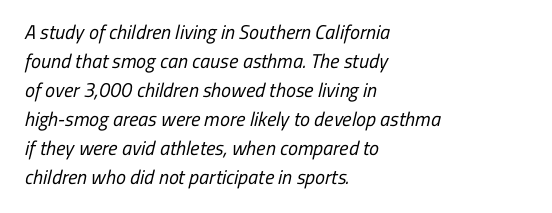
{"bold": "no", "underline": "no", "align": "left", "line_spacing": "normal", "line_spacing_ratio": 1.45, "letter_spacing": "normal", "letter_spacing_em": 0.0, "glyph_px": 20}
